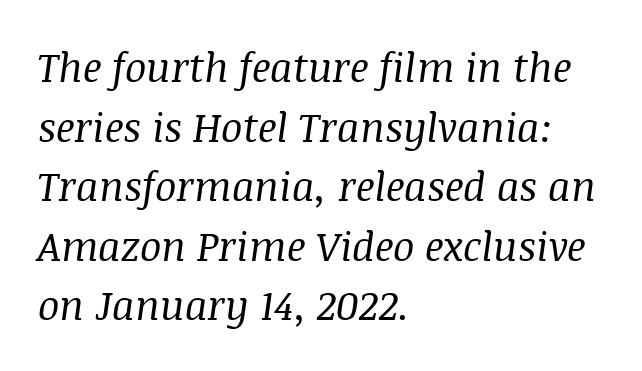
The image shows 40 px regular-weight serif type, italic (leaning right); set left-aligned, normal line spacing (1.49x), normal letter spacing, not underlined; medium stroke contrast and a large x-height.
